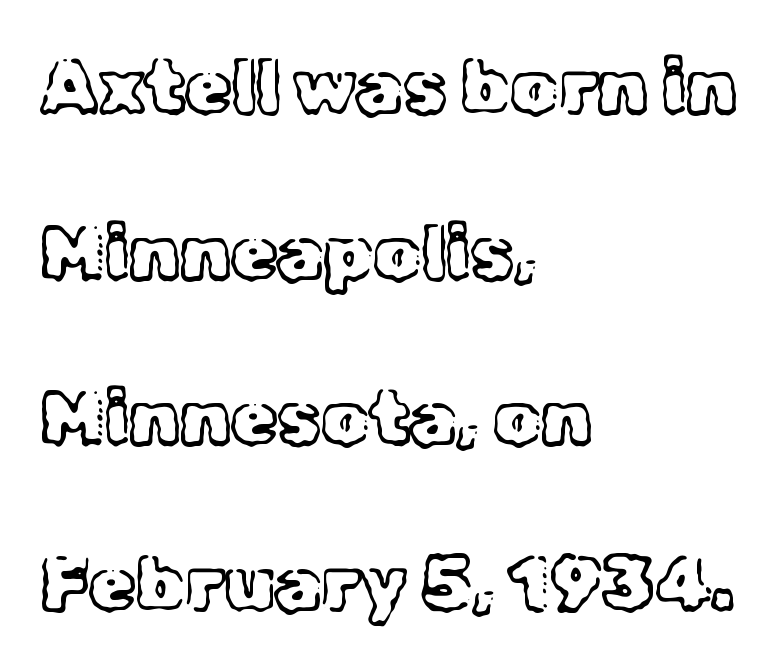
{"serif": "yes", "italic": "no", "bold": "no", "weight": "light", "width": "normal", "x_height": "medium", "monospaced": "no", "underline": "no", "align": "left", "line_spacing": "loose", "line_spacing_ratio": 2.21, "letter_spacing": "normal", "letter_spacing_em": 0.0, "glyph_px": 75}
